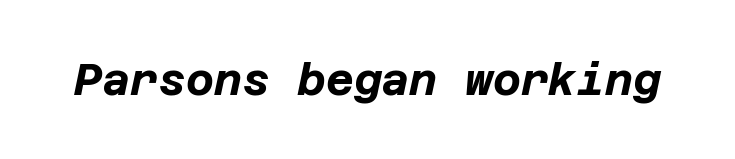
No extra tracking has been applied to these lines. Check under the words: just untouched page. Is the type slanted? Yes — the strokes lean at a clear angle. Pretty heavy lettering here — definitely bold.
